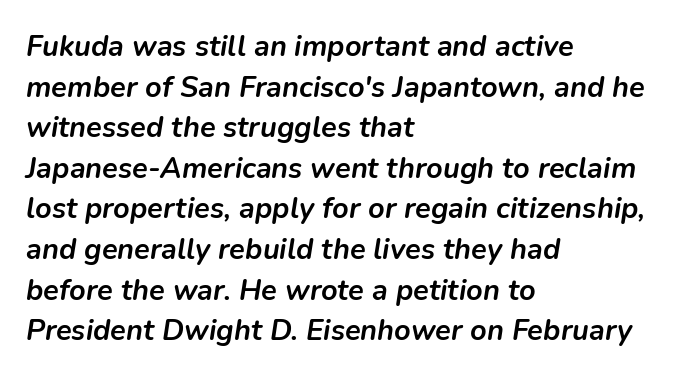
Q: Is the text bold? A: Yes.
Q: Is the text italic (slanted)? A: Yes, it leans right by about 9 degrees.
Q: Is the text underlined? A: No.
Q: How is the paragraph aligned? A: Left-aligned.
Q: Is the spacing between letters normal or unusually wide? A: Normal.
Q: Is the spacing between lines tight, normal or loose? A: Normal.
Q: Width (condensed, normal, or wide)? A: Normal.
Q: Stroke contrast? A: Low.
Q: x-height? A: Medium.
Q: Monospaced? A: No.
